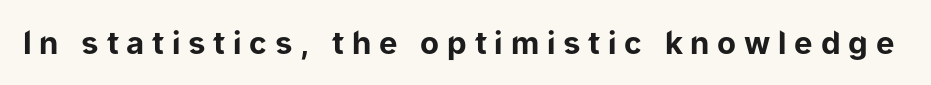
Every stem runs plumb, perpendicular to the baseline. Between one letter and the next there's a generous, obvious gap. Anything drawn beneath the words? Only blank space. Looks like regular typesetting: each glyph gets only the width it needs. This is sans-serif lettering, the kind often seen on screens and signage. On the weight axis this lands at bold, roughly 700.
